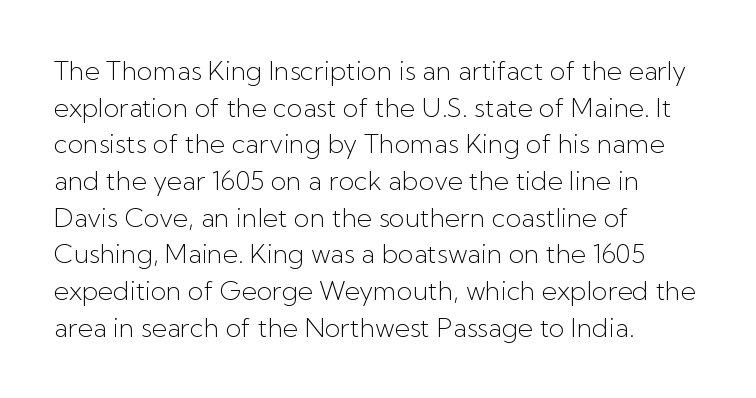
In CSS terms this would be text-align: left. The words here are not underlined. The font is comparable to plain body text, perhaps lighter. Every character sits straight up, as roman type does. The vertical gap from one line to the next is medium. Compared with typical body copy, the letter spacing here is the same.
